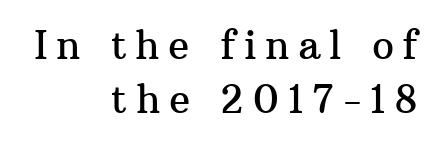
{"serif": "yes", "italic": "no", "width": "normal", "stroke_contrast": "medium", "x_height": "medium", "monospaced": "no", "underline": "no", "align": "right", "line_spacing": "normal", "line_spacing_ratio": 1.38, "letter_spacing": "wide", "letter_spacing_em": 0.22, "glyph_px": 39}
